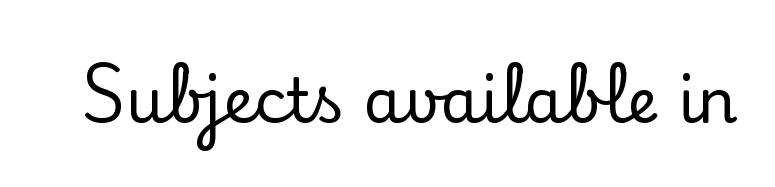
Do the characters align in a grid? No, the font is proportional. The gaps between neighbouring characters are ordinary and unremarkable. Designer's note — italics off, roman on. Check under the words: just untouched page.
